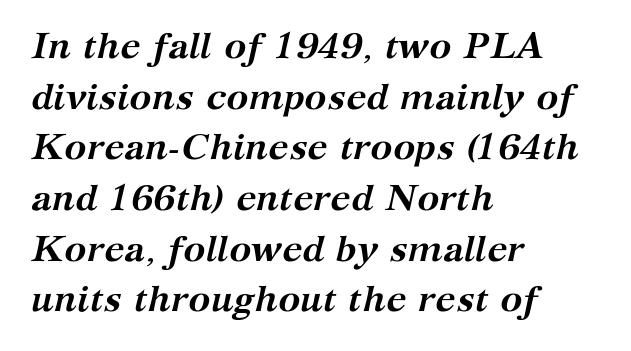
{"serif": "yes", "italic": "yes", "lean": "right", "slant_degrees": 12, "bold": "yes", "weight": "semibold", "width": "normal", "stroke_contrast": "medium", "x_height": "medium", "monospaced": "no", "underline": "no", "align": "left", "line_spacing": "normal", "line_spacing_ratio": 1.37, "letter_spacing": "normal", "letter_spacing_em": 0.0, "glyph_px": 37}
